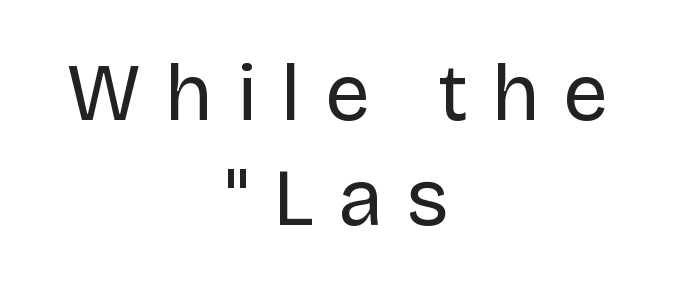
The image shows 80 px regular-weight sans-serif type, upright; set centered, normal line spacing (1.31x), unusually wide letter spacing (+0.3 em), not underlined; low stroke contrast and a large x-height.
